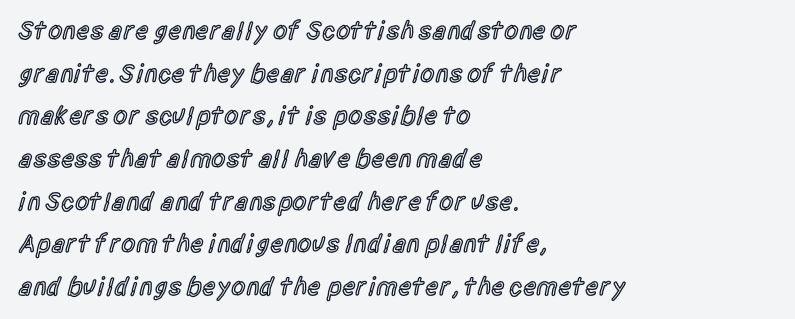
The image shows 26 px text type; set left-aligned, normal line spacing (1.64x), normal letter spacing, not underlined.
